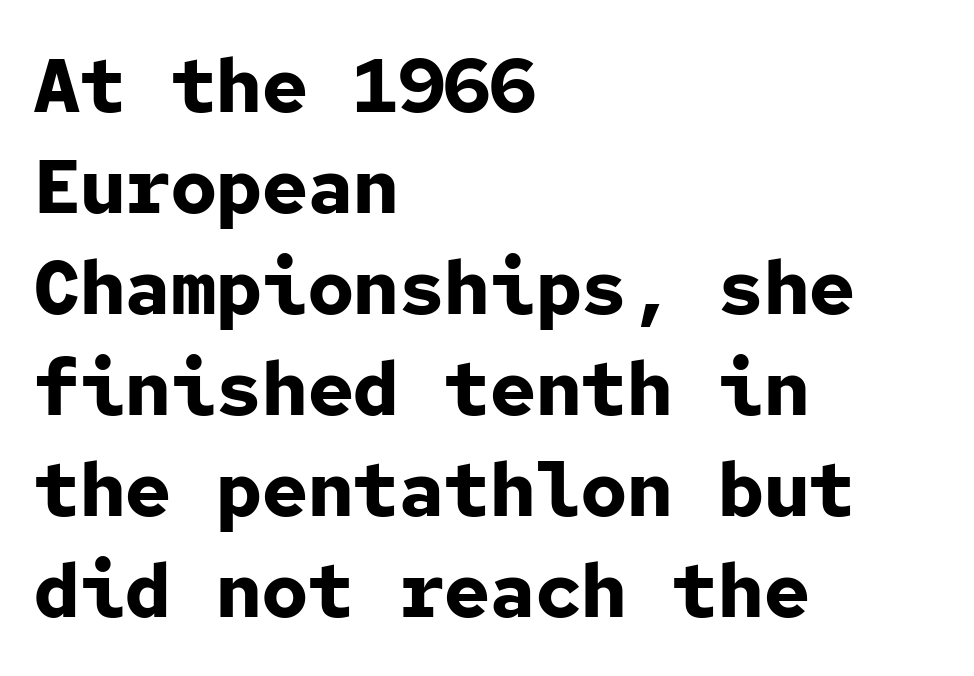
The image shows 76 px bold sans-serif type, upright, monospaced; set left-aligned, normal line spacing (1.33x), normal letter spacing, not underlined; low stroke contrast and a medium x-height.
